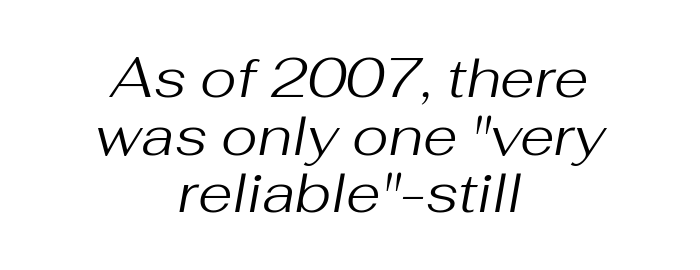
The image shows 56 px regular-weight type, italic (leaning right); set centered, tight line spacing (1.03x), normal letter spacing, not underlined; medium stroke contrast and a medium x-height.
